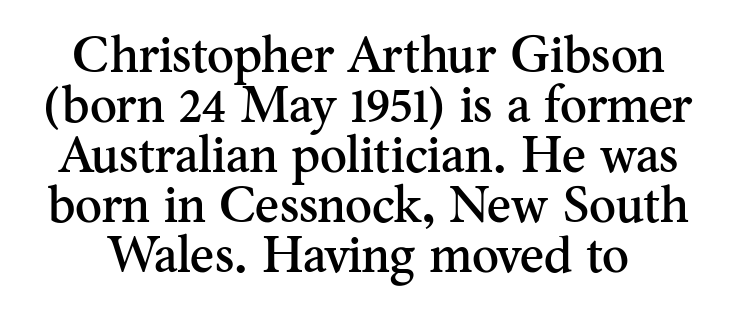
Q: Is the text italic (slanted)? A: No, it is upright.
Q: Is the typeface a serif or a sans-serif typeface? A: Serif.
Q: Is the text underlined? A: No.
Q: Is the spacing between letters normal or unusually wide? A: Normal.
Q: Is the spacing between lines tight, normal or loose? A: Tight.
Q: Width (condensed, normal, or wide)? A: Normal.
Q: Stroke contrast? A: Medium.
Q: x-height? A: Small.
Q: Monospaced? A: No.
